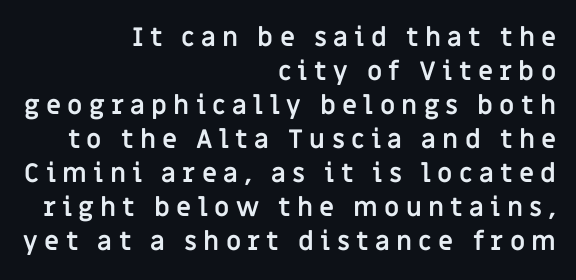
This sample uses expanded letter spacing, leaving extra air between glyphs. Descender tails drop into unmarked territory. Compared with typical paragraphs, the rows here are spaced about the same. Designer's note — italics off, roman on. Each glyph is drawn with heavy, bold strokes. The lines in this sample share a right terminus and differ only in where they begin.
